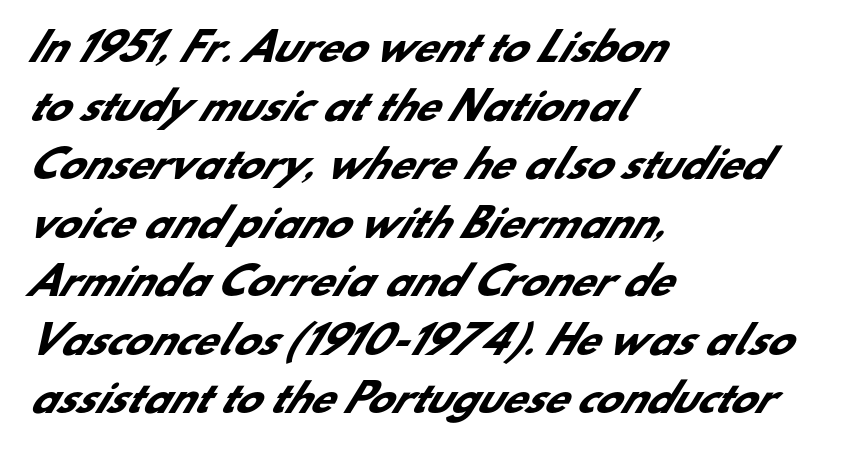
Q: Is the text bold? A: Yes.
Q: Is the typeface a serif or a sans-serif typeface? A: Sans-serif.
Q: Is the text underlined? A: No.
Q: How is the paragraph aligned? A: Left-aligned.
Q: Is the spacing between letters normal or unusually wide? A: Normal.
Q: Is the spacing between lines tight, normal or loose? A: Normal.
Q: Width (condensed, normal, or wide)? A: Normal.
Q: Stroke contrast? A: Low.
Q: x-height? A: Small.
Q: Monospaced? A: No.
